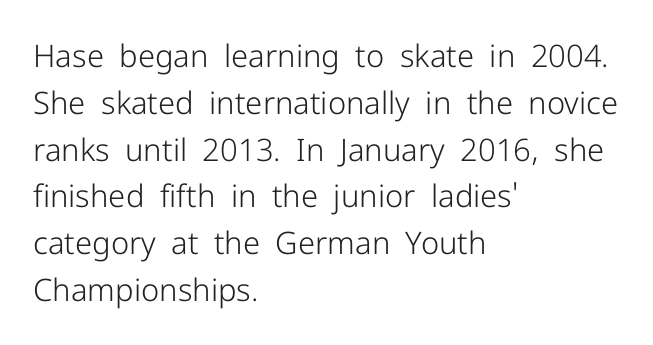
Q: Is the text bold? A: No.
Q: Is the text italic (slanted)? A: No, it is upright.
Q: Is the typeface a serif or a sans-serif typeface? A: Sans-serif.
Q: Is the text underlined? A: No.
Q: How is the paragraph aligned? A: Left-aligned.
Q: Is the spacing between letters normal or unusually wide? A: Normal.
Q: Is the spacing between lines tight, normal or loose? A: Normal.
Q: Width (condensed, normal, or wide)? A: Normal.
Q: Stroke contrast? A: Low.
Q: x-height? A: Medium.
Q: Monospaced? A: No.
